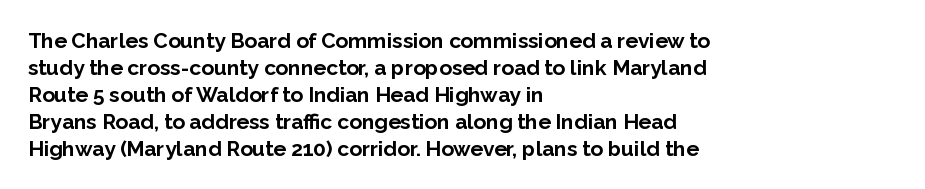
Which margin do the lines hug? The left one — the right edge is uneven. The foot of each line stays bare and open. Strokes here are thick enough to call this a true bold. Does the lettering tilt? It doesn't — this is upright. You could call the tracking neutral — neither tight nor loose. Interline gaps are of average width in this sample.
